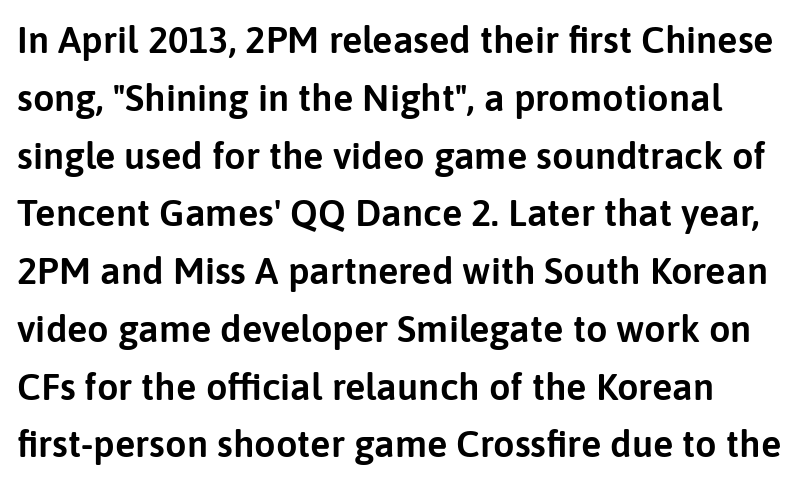
Q: Is the text italic (slanted)? A: No, it is upright.
Q: Is the typeface a serif or a sans-serif typeface? A: Sans-serif.
Q: Is the text underlined? A: No.
Q: Is the spacing between letters normal or unusually wide? A: Normal.
Q: Is the spacing between lines tight, normal or loose? A: Normal.
Q: Width (condensed, normal, or wide)? A: Normal.
Q: Stroke contrast? A: Low.
Q: x-height? A: Medium.
Q: Monospaced? A: No.
